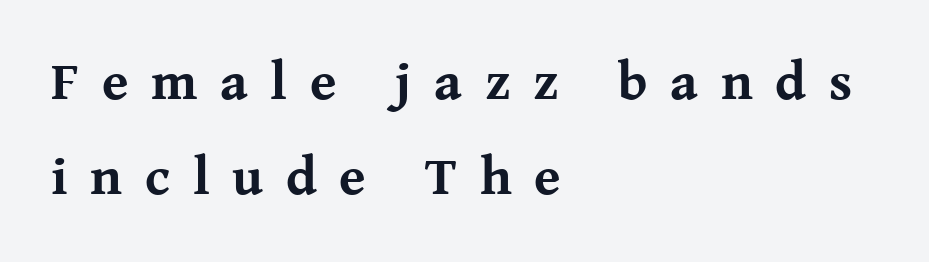
The face used here has the dense, thick strokes of a bold. Character widths vary here, with narrow letters taking less room than wide ones. Horizontally, the lines are justified to the leading edge only. Every stem runs plumb, perpendicular to the baseline. Look at the bottom of the vertical strokes: they flare into serifs here.
